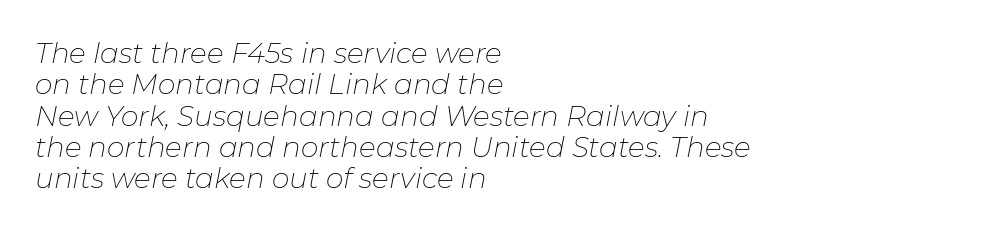
Weight: in the light-to-regular range. Looks like regular typesetting: each glyph gets only the width it needs. The line-height multiplier appears low, near solid setting. Standard letterfit; no display-style spreading of the glyphs. The lines in this sample share a left origin and differ only in where they stop.
